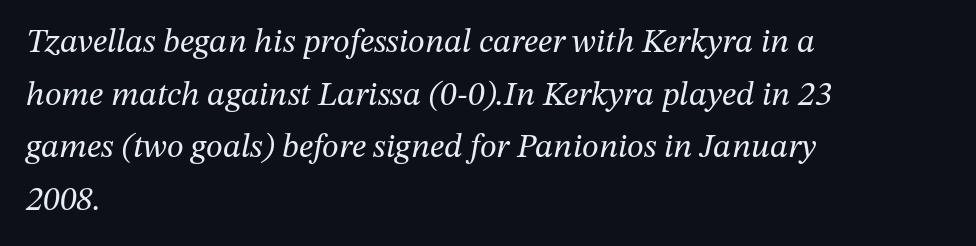
{"serif": "yes", "italic": "yes", "lean": "right", "slant_degrees": 12, "bold": "no", "weight": "regular", "width": "normal", "stroke_contrast": "medium", "x_height": "medium", "monospaced": "no", "underline": "no", "align": "left", "line_spacing": "normal", "line_spacing_ratio": 1.55, "letter_spacing": "normal", "letter_spacing_em": 0.0, "glyph_px": 34}
